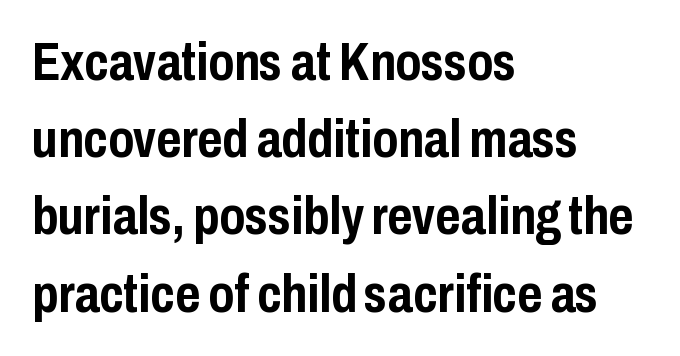
Q: Is the text bold? A: Yes.
Q: Is the text italic (slanted)? A: No, it is upright.
Q: Is the typeface a serif or a sans-serif typeface? A: Sans-serif.
Q: Is the text underlined? A: No.
Q: How is the paragraph aligned? A: Left-aligned.
Q: Is the spacing between letters normal or unusually wide? A: Normal.
Q: Is the spacing between lines tight, normal or loose? A: Normal.
Q: Width (condensed, normal, or wide)? A: Condensed.
Q: Stroke contrast? A: Low.
Q: x-height? A: Medium.
Q: Monospaced? A: No.
